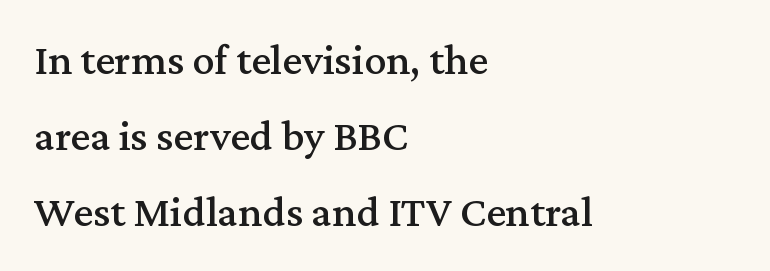
Q: Is the text italic (slanted)? A: No, it is upright.
Q: Is the typeface a serif or a sans-serif typeface? A: Serif.
Q: Is the text underlined? A: No.
Q: How is the paragraph aligned? A: Left-aligned.
Q: Is the spacing between letters normal or unusually wide? A: Normal.
Q: Width (condensed, normal, or wide)? A: Normal.
Q: Stroke contrast? A: Medium.
Q: x-height? A: Medium.
Q: Monospaced? A: No.
